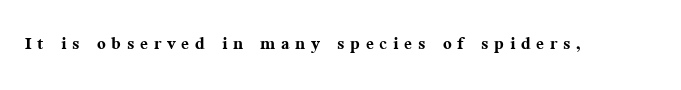
The image shows 23 px bold type, upright; set unusually wide letter spacing (+0.25 em), not underlined.
